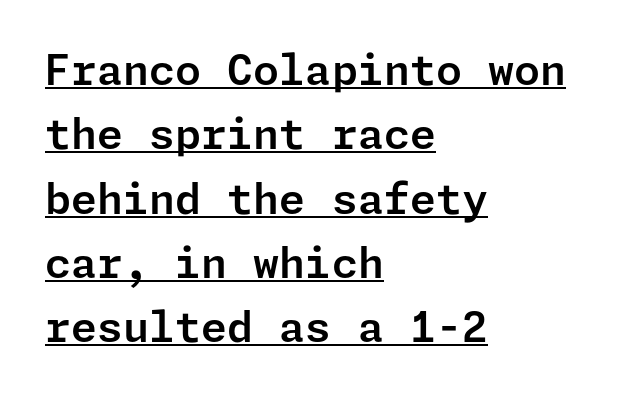
Italic: no, the glyphs are upright roman. Look at the tracking — it's just the regular setting, nothing added. The rendering shows plain stroke endings on the letterforms — a sans-serif design. In designer terms, the underline attribute is active on this setting. In CSS terms this would be text-align: left.
